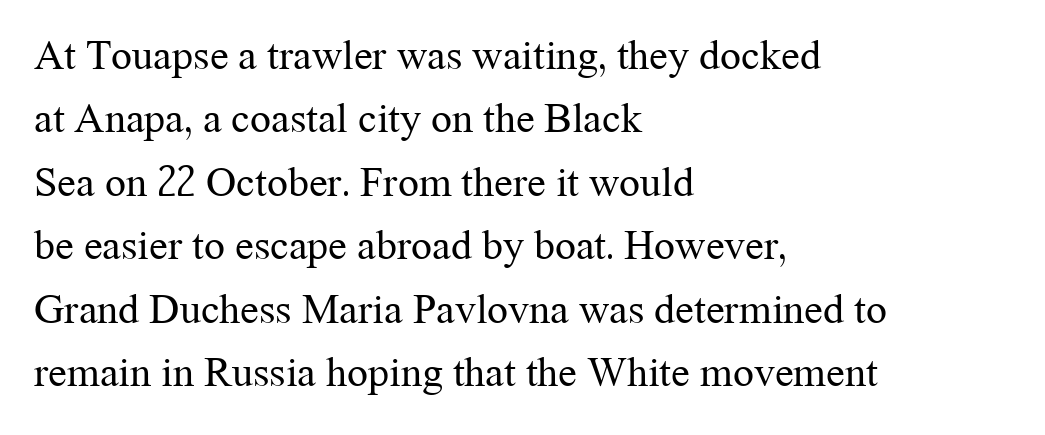
The image shows 42 px regular-weight serif type, upright; set left-aligned, normal line spacing (1.51x), normal letter spacing, not underlined; medium stroke contrast and a medium x-height.
